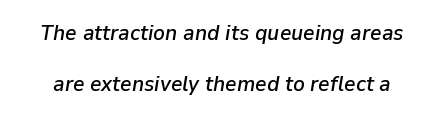
The image shows 22 px text type, italic (leaning right); set loose line spacing (2.3x), normal letter spacing, not underlined.
